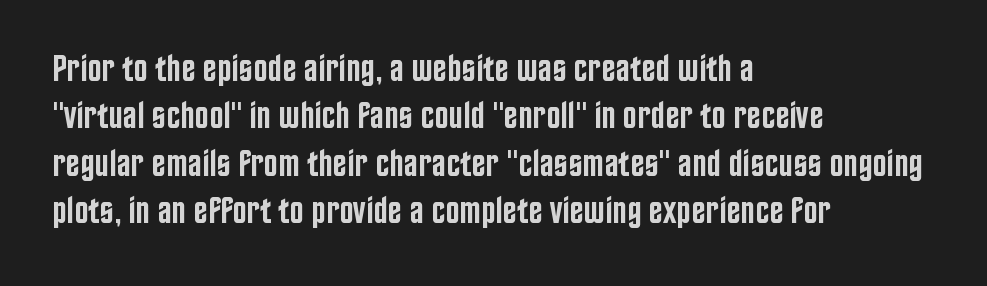
{"serif": "no", "italic": "no", "bold": "semi", "weight": "semibold", "width": "condensed", "stroke_contrast": "low", "x_height": "large", "monospaced": "no", "underline": "no", "align": "left", "line_spacing": "normal", "line_spacing_ratio": 1.25, "letter_spacing": "normal", "letter_spacing_em": 0.0, "glyph_px": 38}
